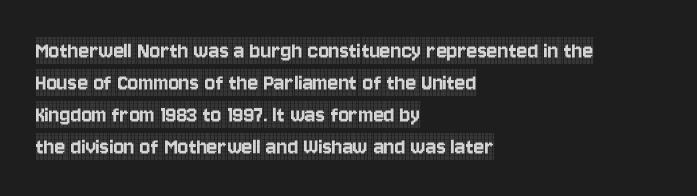
Q: Is the text italic (slanted)? A: No, it is upright.
Q: Is the text underlined? A: No.
Q: How is the paragraph aligned? A: Left-aligned.
Q: Is the spacing between letters normal or unusually wide? A: Normal.
Q: Is the spacing between lines tight, normal or loose? A: Normal.
